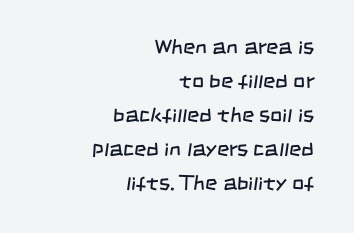
The image shows 21 px text type; set right-aligned, normal line spacing (1.62x), normal letter spacing, not underlined.
